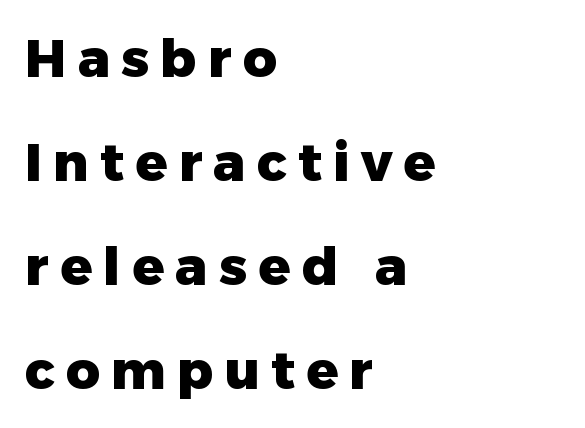
{"serif": "no", "italic": "no", "bold": "yes", "weight": "heavy", "width": "normal", "stroke_contrast": "low", "x_height": "medium", "monospaced": "no", "underline": "no", "align": "left", "line_spacing": "loose", "line_spacing_ratio": 1.96, "letter_spacing": "wide", "letter_spacing_em": 0.21, "glyph_px": 53}
